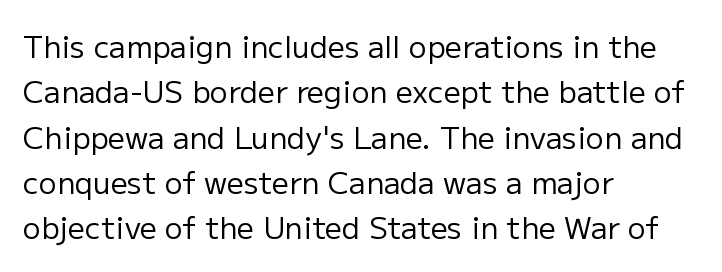
{"serif": "no", "italic": "no", "bold": "no", "weight": "regular", "width": "normal", "stroke_contrast": "low", "x_height": "medium", "monospaced": "no", "underline": "no", "align": "left", "line_spacing": "normal", "line_spacing_ratio": 1.51, "letter_spacing": "normal", "letter_spacing_em": 0.0, "glyph_px": 30}
